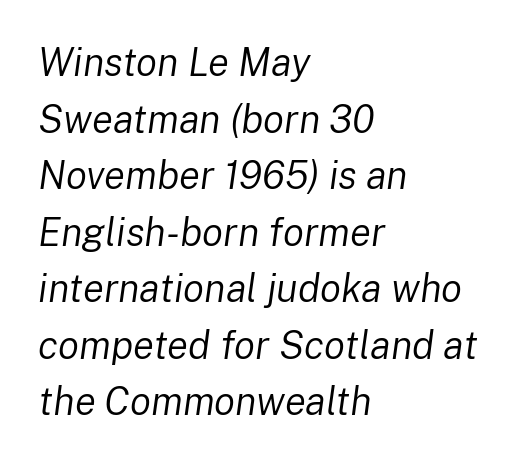
The image shows 39 px regular-weight type, italic (leaning right); set left-aligned, normal line spacing (1.45x), normal letter spacing, not underlined; low stroke contrast and a medium x-height.
